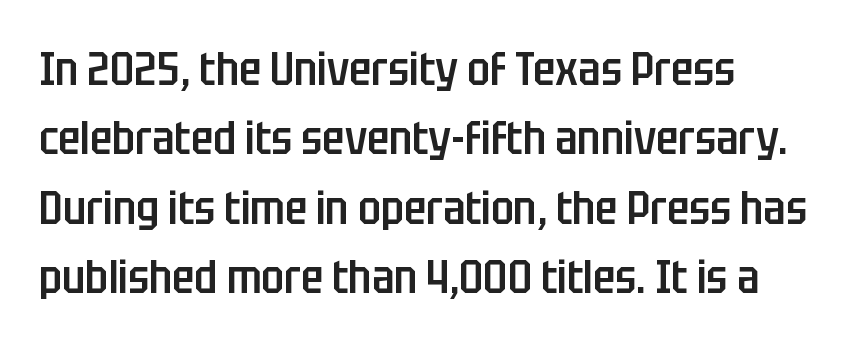
The image shows 46 px semibold, condensed sans-serif type, upright; set normal line spacing (1.51x), normal letter spacing, not underlined; low stroke contrast and a large x-height.
